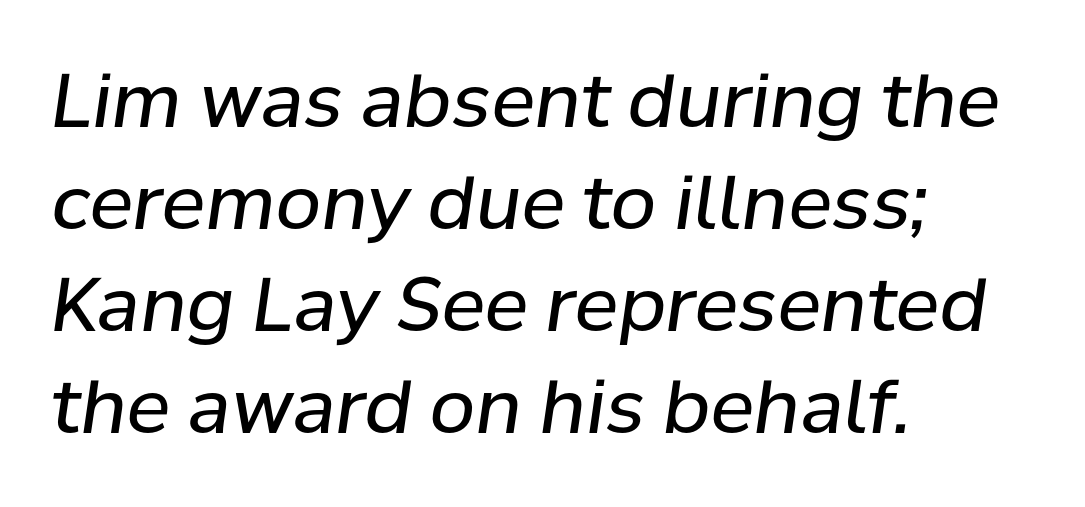
One-word summary of the alignment: left. The passage shown has conventional tracking throughout. The face looks like a standard text weight, possibly lighter. One glance says typical: line gaps are just what's usual. The letters advance in unequal steps, a hallmark of proportional type.
